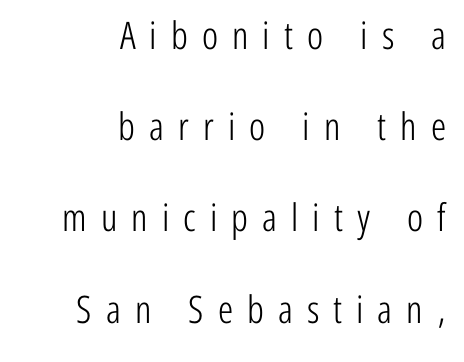
{"serif": "no", "italic": "no", "bold": "no", "weight": "light", "width": "condensed", "stroke_contrast": "low", "x_height": "medium", "monospaced": "no", "underline": "no", "align": "right", "line_spacing": "loose", "line_spacing_ratio": 2.4, "letter_spacing": "wide", "letter_spacing_em": 0.37, "glyph_px": 38}
